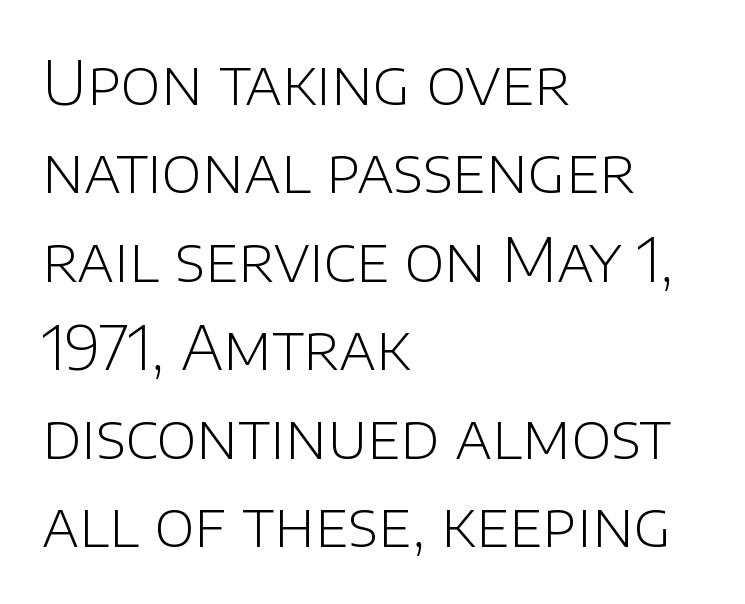
A typesetter would call this proportional, since set widths differ per character. The string is rendered with underlining switched off. No extra ink here — the face is not bold. Compared with typical paragraphs, the rows here are spaced about the same.
